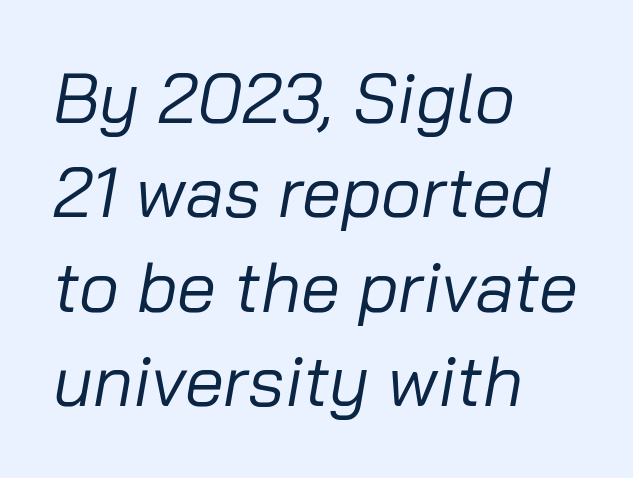
The image shows 70 px regular-weight type, italic (leaning right); set left-aligned, normal line spacing (1.35x), normal letter spacing, not underlined; low stroke contrast and a medium x-height.
